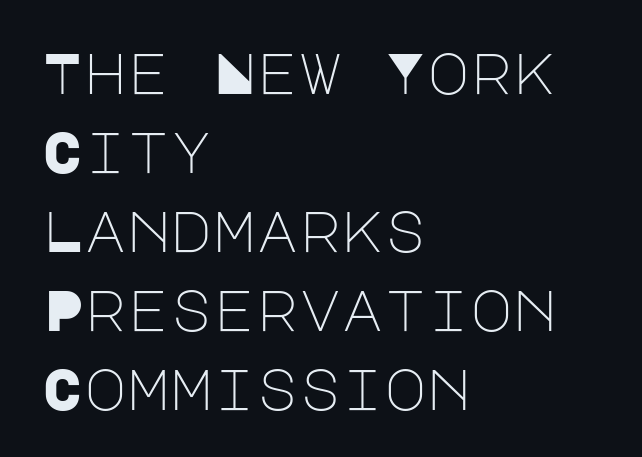
{"serif": "no", "italic": "no", "bold": "no", "weight": "light", "width": "normal", "stroke_contrast": "low", "x_height": "large", "underline": "no", "align": "left", "line_spacing": "normal", "line_spacing_ratio": 1.36, "letter_spacing": "normal", "letter_spacing_em": 0.0, "glyph_px": 58}
